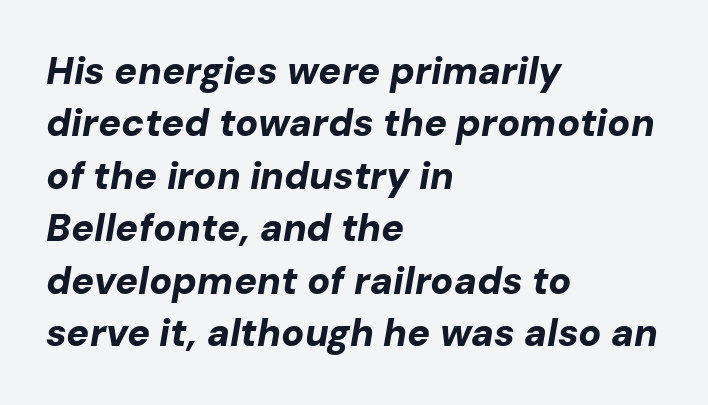
The image shows 38 px bold type, italic (leaning right); set left-aligned, normal line spacing (1.38x), normal letter spacing, not underlined; low stroke contrast and a medium x-height.
